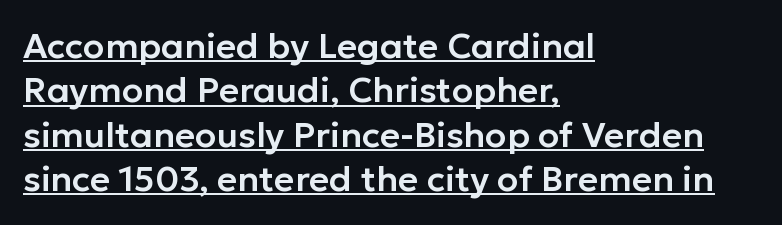
Q: Is the text italic (slanted)? A: No, it is upright.
Q: Is the typeface a serif or a sans-serif typeface? A: Sans-serif.
Q: Is the text underlined? A: Yes.
Q: How is the paragraph aligned? A: Left-aligned.
Q: Is the spacing between letters normal or unusually wide? A: Normal.
Q: Is the spacing between lines tight, normal or loose? A: Normal.
Q: Width (condensed, normal, or wide)? A: Normal.
Q: Stroke contrast? A: Low.
Q: x-height? A: Medium.
Q: Monospaced? A: No.
